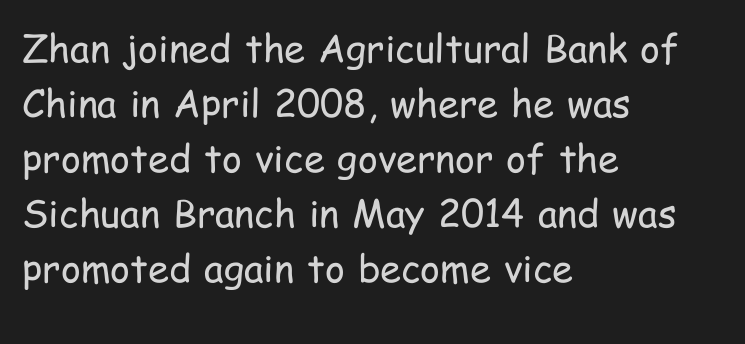
The image shows 38 px regular-weight, condensed sans-serif type, upright; set left-aligned, normal line spacing (1.45x), normal letter spacing, not underlined; low stroke contrast and a medium x-height.
